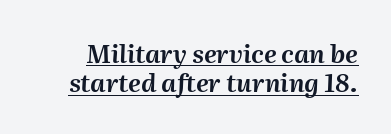
{"italic": "yes", "lean": "right", "slant_degrees": 2, "underline": "yes", "line_spacing_ratio": 1.18, "letter_spacing": "normal", "letter_spacing_em": 0.0, "glyph_px": 25}
